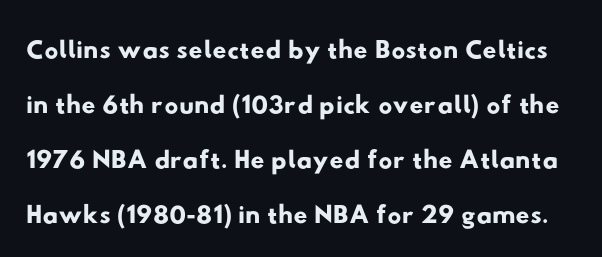
Q: Is the typeface a serif or a sans-serif typeface? A: Sans-serif.
Q: Is the text underlined? A: No.
Q: Is the spacing between letters normal or unusually wide? A: Normal.
Q: Is the spacing between lines tight, normal or loose? A: Normal.
Q: Width (condensed, normal, or wide)? A: Wide.
Q: Stroke contrast? A: Low.
Q: x-height? A: Small.
Q: Monospaced? A: No.
